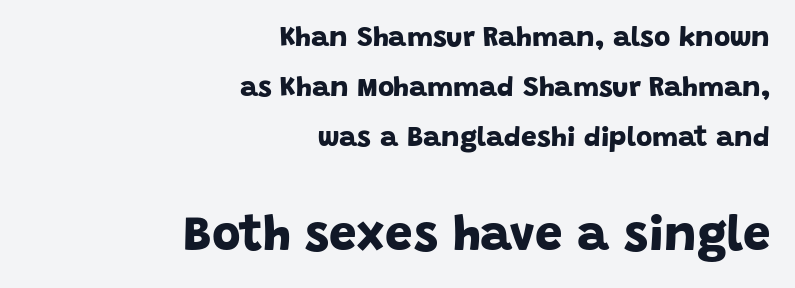
Q: Is the text bold? A: Yes.
Q: Is the typeface a serif or a sans-serif typeface? A: Sans-serif.
Q: Is the text underlined? A: No.
Q: How is the paragraph aligned? A: Right-aligned.
Q: Is the spacing between letters normal or unusually wide? A: Normal.
Q: Which block of text is set in a larger size, the first (top) or the second (bottom)? A: The second (bottom) one.
Q: Width (condensed, normal, or wide)? A: Normal.
Q: Stroke contrast? A: Low.
Q: x-height? A: Large.
Q: Monospaced? A: No.
